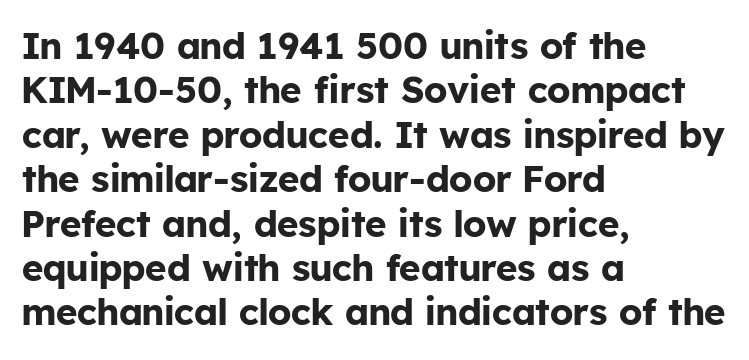
{"serif": "no", "italic": "no", "bold": "yes", "weight": "bold", "width": "normal", "stroke_contrast": "low", "x_height": "medium", "monospaced": "no", "underline": "no", "align": "left", "line_spacing_ratio": 1.2, "letter_spacing": "normal", "letter_spacing_em": 0.0, "glyph_px": 37}
